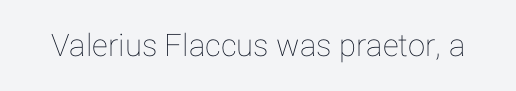
The image shows 31 px text type, upright; set normal letter spacing, not underlined; low stroke contrast and a medium x-height.
